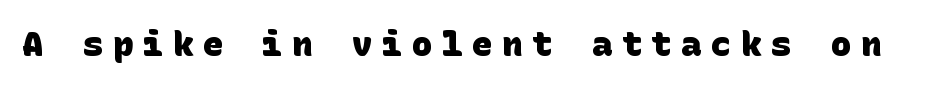
The image shows 34 px heavy sans-serif type; set unusually wide letter spacing (+0.28 em), not underlined; low stroke contrast and a large x-height.
